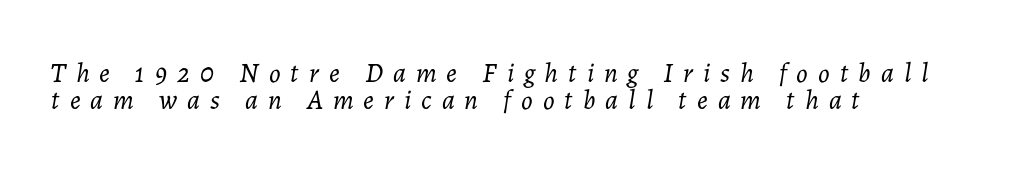
Lines of text with bare space underneath. Is this a heavy cut? Hardly; it is regular or lighter. This sample uses an oblique cut, with every glyph tilted off the vertical. Compared with typical body copy, the letter spacing here is much looser. This sample is left-justified, so line endings fall wherever the words run out. Baseline-to-baseline distance is barely more than the letter height.
